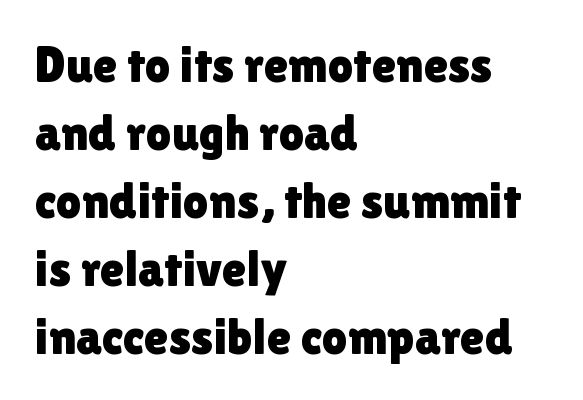
{"serif": "no", "italic": "no", "width": "normal", "x_height": "medium", "monospaced": "no", "underline": "no", "align": "left", "line_spacing": "normal", "line_spacing_ratio": 1.36, "letter_spacing": "normal", "letter_spacing_em": 0.0, "glyph_px": 50}
